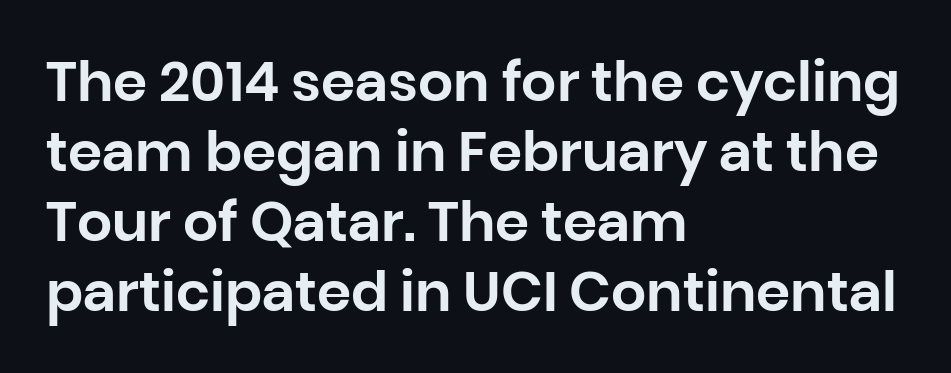
Varying glyph widths throughout — classic text-font behaviour. Ordinary non-slanted type is in use. Reading down the column, the eye jumps a familiar distance to each next line. Short and long lines alike share a common starting point at left. Beneath every word, the page is bare. Tracking here is standard; glyphs follow each other at the usual distance.
